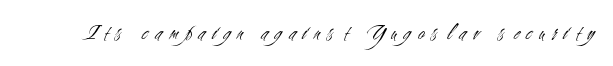
The letterforms sit at book weight or below. Letters rest on an invisible, unmarked baseline. You could only call the tracking loose — the letters float apart.
